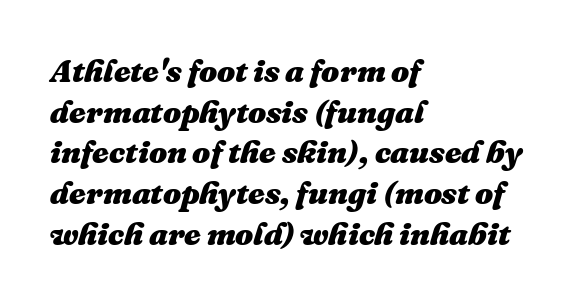
The image shows 32 px heavy type, italic (leaning right); set left-aligned, normal line spacing (1.27x), normal letter spacing, not underlined; medium stroke contrast and a medium x-height.
